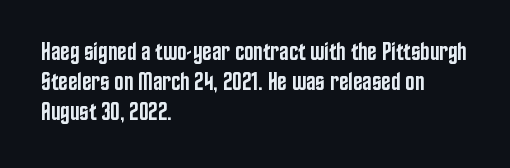
The image shows 25 px text type, upright; set left-aligned, line spacing 1.21x, normal letter spacing, not underlined.
